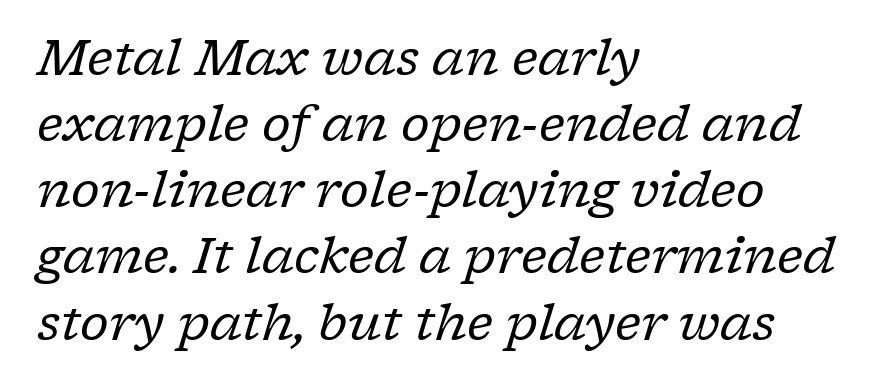
Q: Is the text bold? A: No.
Q: Is the text italic (slanted)? A: Yes, it leans right by about 17 degrees.
Q: Is the typeface a serif or a sans-serif typeface? A: Serif.
Q: Is the text underlined? A: No.
Q: How is the paragraph aligned? A: Left-aligned.
Q: Is the spacing between letters normal or unusually wide? A: Normal.
Q: Is the spacing between lines tight, normal or loose? A: Normal.
Q: Width (condensed, normal, or wide)? A: Normal.
Q: Stroke contrast? A: Low.
Q: x-height? A: Medium.
Q: Monospaced? A: No.
